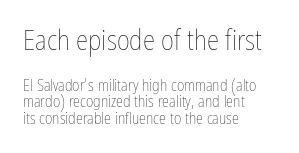
Q: Is the text bold? A: No.
Q: Is the text italic (slanted)? A: No, it is upright.
Q: Is the text underlined? A: No.
Q: How is the paragraph aligned? A: Left-aligned.
Q: Is the spacing between letters normal or unusually wide? A: Normal.
Q: Is the spacing between lines tight, normal or loose? A: Tight.
Q: Which block of text is set in a larger size, the first (top) or the second (bottom)? A: The first (top) one.
Q: Width (condensed, normal, or wide)? A: Condensed.
Q: Stroke contrast? A: Low.
Q: x-height? A: Medium.
Q: Monospaced? A: No.
